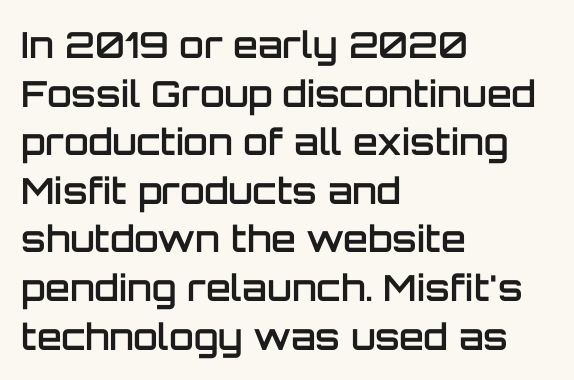
The image shows 36 px semibold sans-serif type, upright; set left-aligned, normal line spacing (1.35x), normal letter spacing, not underlined; low stroke contrast and a large x-height.
